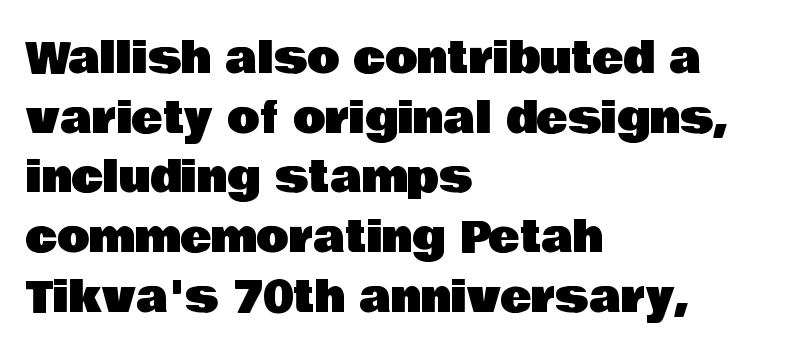
Do the characters align in a grid? No, the font is proportional. Regarding serifs, this sample does without them. Line starts are locked; line ends wander. The tracking reads as untouched default to a designer's eye.
